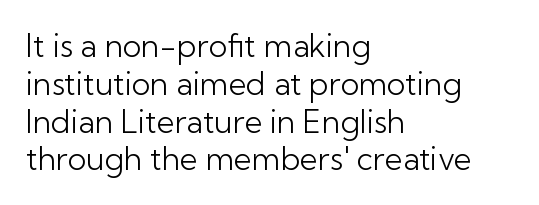
The image shows 31 px light sans-serif type, upright; set left-aligned, line spacing 1.22x, normal letter spacing, not underlined; low stroke contrast and a medium x-height.
